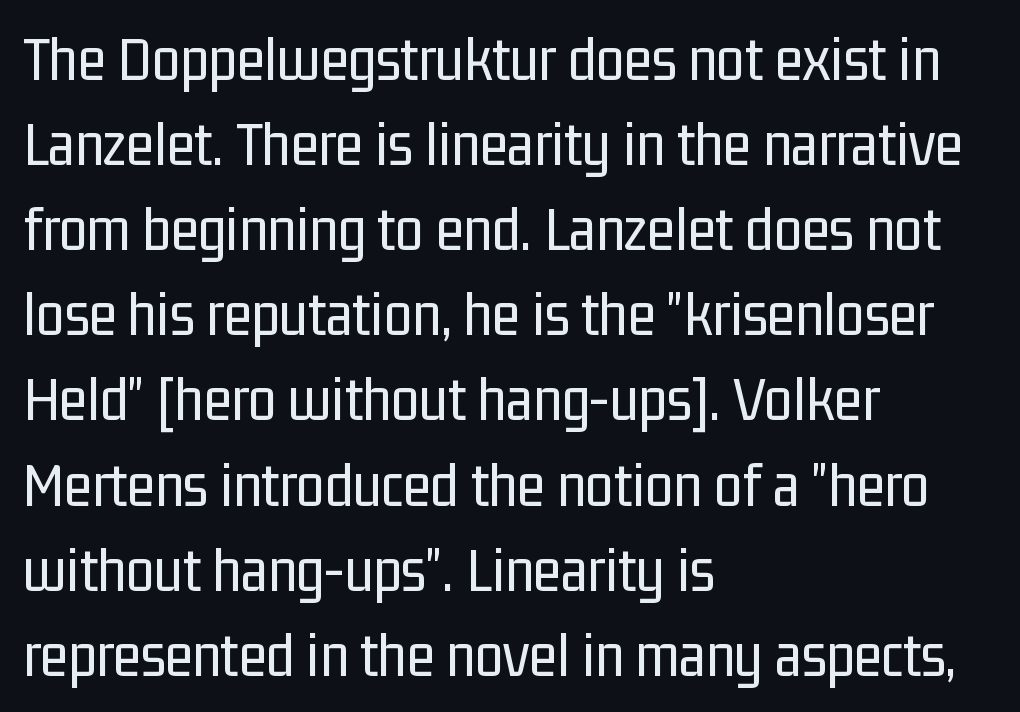
Q: Is the text bold? A: No.
Q: Is the text italic (slanted)? A: No, it is upright.
Q: Is the typeface a serif or a sans-serif typeface? A: Sans-serif.
Q: Is the text underlined? A: No.
Q: How is the paragraph aligned? A: Left-aligned.
Q: Is the spacing between letters normal or unusually wide? A: Normal.
Q: Is the spacing between lines tight, normal or loose? A: Normal.
Q: Width (condensed, normal, or wide)? A: Condensed.
Q: Stroke contrast? A: Low.
Q: x-height? A: Medium.
Q: Monospaced? A: No.
